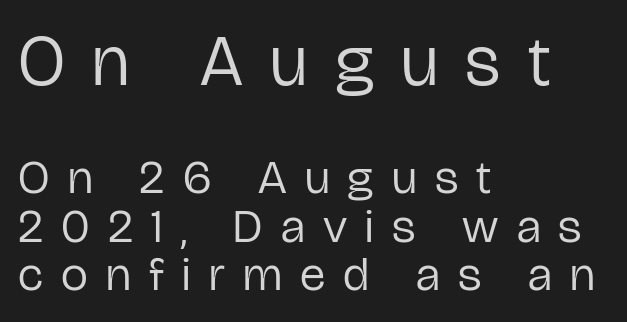
The image shows 72 px regular-weight, condensed sans-serif type, upright; set left-aligned, tight line spacing (1.01x), unusually wide letter spacing (+0.38 em), not underlined; the first (top) block is 1.5x larger; low stroke contrast and a medium x-height.
